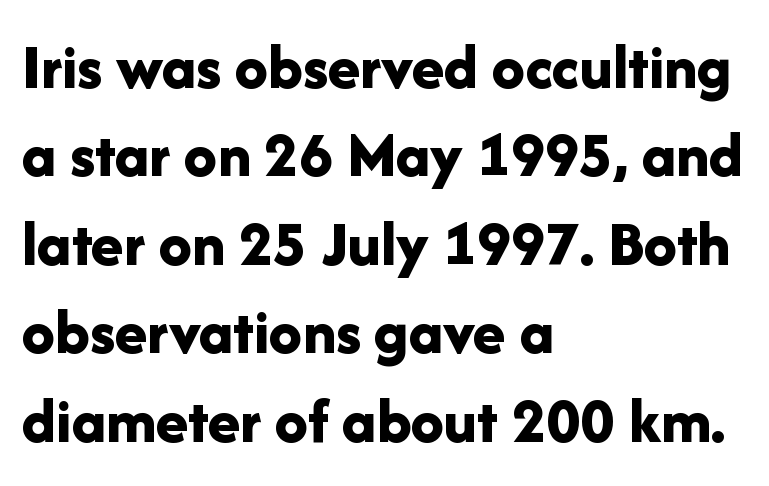
Varying glyph widths throughout — classic text-font behaviour. Notice how the stems are strictly vertical — no italics here. Line spacing here is normal. Set as a true bold cut, around the 700 mark. These lines are set flush left with a ragged right edge. Descender tails drop into unmarked territory.
